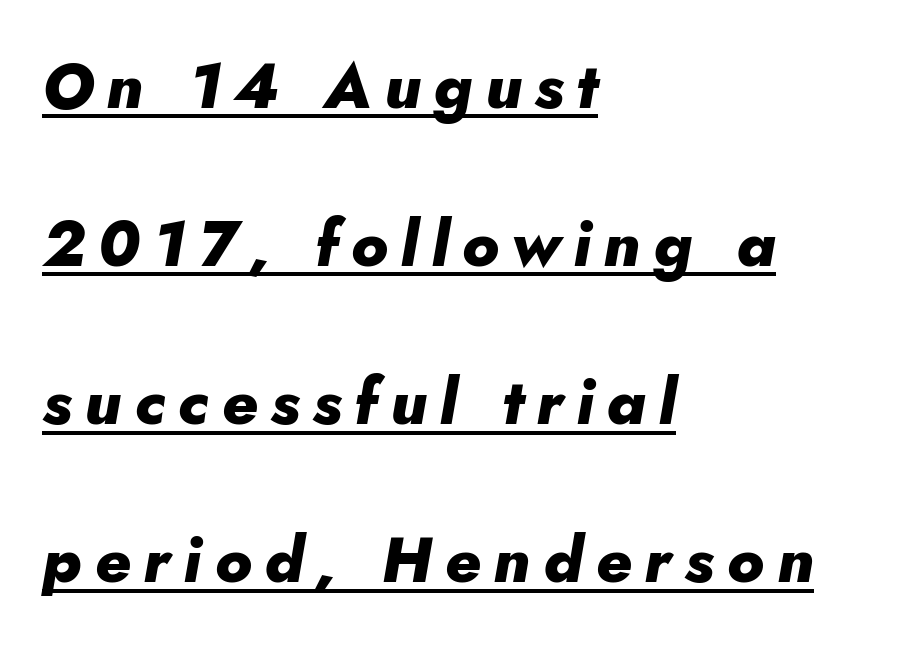
{"italic": "yes", "lean": "right", "slant_degrees": 10, "bold": "yes", "weight": "heavy", "width": "normal", "stroke_contrast": "low", "x_height": "small", "monospaced": "no", "underline": "yes", "align": "left", "line_spacing": "loose", "line_spacing_ratio": 2.47, "letter_spacing": "wide", "letter_spacing_em": 0.2, "glyph_px": 64}
